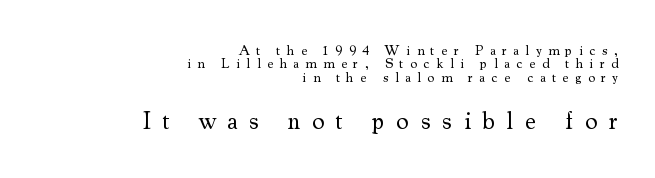
Here the glyphs are tracked loosely, breaking word shapes into spaced letters. The paragraph shown leans on its right margin. The specimen reads as upright at a glance. Each new line begins almost immediately beneath the previous one. The face used here appears at its bigger size in the lower chunk.
